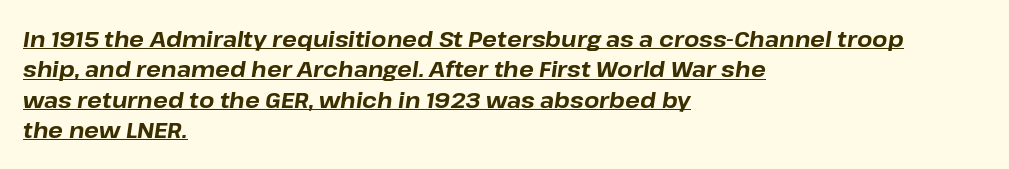
{"italic": "yes", "lean": "right", "slant_degrees": 8, "bold": "yes", "underline": "yes", "align": "left", "line_spacing": "normal", "line_spacing_ratio": 1.38, "letter_spacing": "normal", "letter_spacing_em": 0.0, "glyph_px": 22}
